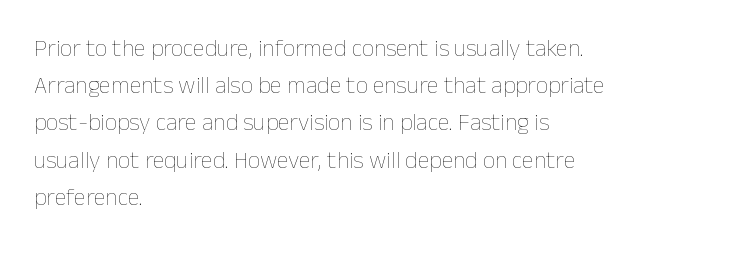
{"italic": "no", "bold": "no", "underline": "no", "align": "left", "line_spacing": "normal", "line_spacing_ratio": 1.55, "letter_spacing": "normal", "letter_spacing_em": 0.0, "glyph_px": 24}
